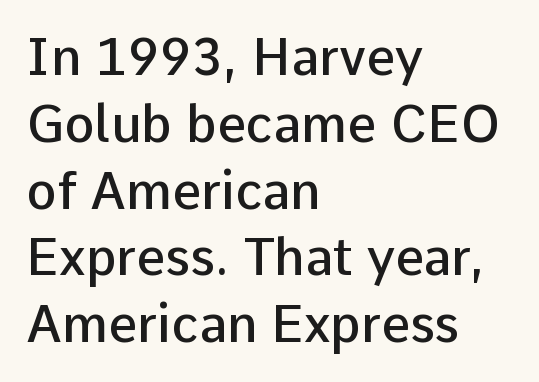
Q: Is the text bold? A: Semi-bold.
Q: Is the text italic (slanted)? A: No, it is upright.
Q: Is the typeface a serif or a sans-serif typeface? A: Sans-serif.
Q: Is the text underlined? A: No.
Q: How is the paragraph aligned? A: Left-aligned.
Q: Is the spacing between letters normal or unusually wide? A: Normal.
Q: Is the spacing between lines tight, normal or loose? A: Normal.
Q: Width (condensed, normal, or wide)? A: Normal.
Q: Stroke contrast? A: Low.
Q: x-height? A: Medium.
Q: Monospaced? A: No.
